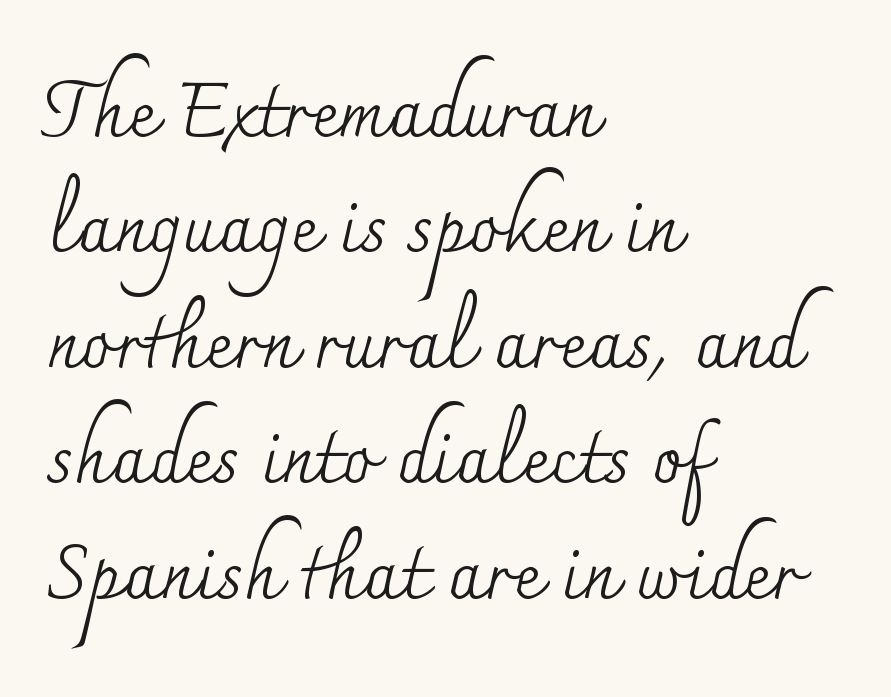
{"serif": "yes", "bold": "no", "weight": "regular", "width": "normal", "stroke_contrast": "medium", "x_height": "small", "monospaced": "no", "underline": "no", "align": "left", "line_spacing": "normal", "line_spacing_ratio": 1.54, "letter_spacing": "normal", "letter_spacing_em": 0.0, "glyph_px": 75}
